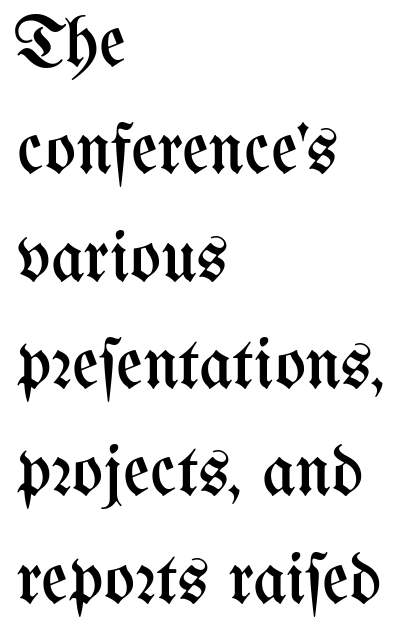
{"italic": "no", "bold": "no", "weight": "regular", "width": "condensed", "stroke_contrast": "medium", "x_height": "medium", "monospaced": "no", "underline": "no", "align": "left", "line_spacing": "normal", "line_spacing_ratio": 1.47, "letter_spacing": "normal", "letter_spacing_em": 0.0, "glyph_px": 73}
